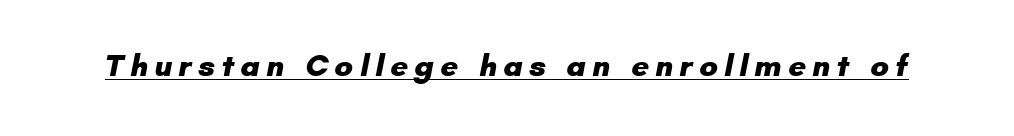
{"serif": "no", "bold": "yes", "weight": "heavy", "width": "normal", "stroke_contrast": "low", "x_height": "small", "monospaced": "no", "underline": "yes", "letter_spacing": "wide", "letter_spacing_em": 0.2, "glyph_px": 31}
